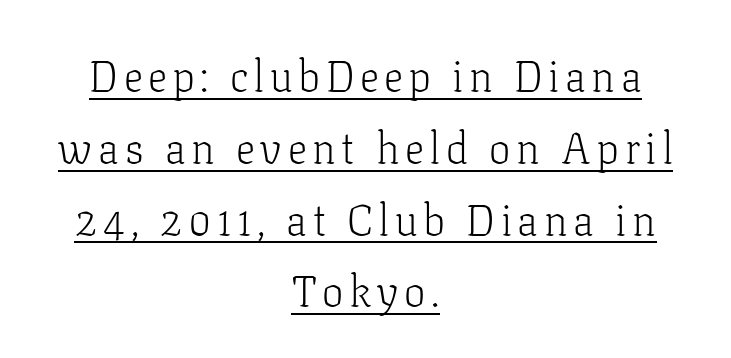
Notice how the passage keeps no hard edge, just a central spine. Nothing heavy about these letters — not bold at all. Baseline-to-baseline distance is the conventional proportion of letter height. The text was rendered using a seriffed face with decorative stroke endings.
